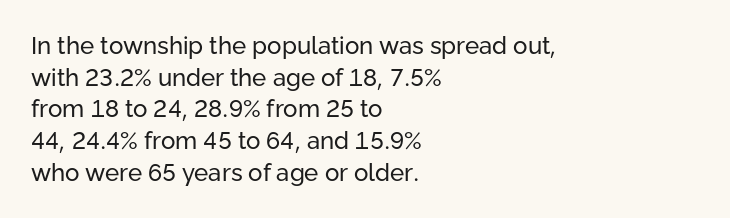
{"italic": "no", "bold": "no", "underline": "no", "align": "left", "line_spacing": "normal", "line_spacing_ratio": 1.32, "letter_spacing": "normal", "letter_spacing_em": 0.0, "glyph_px": 24}
